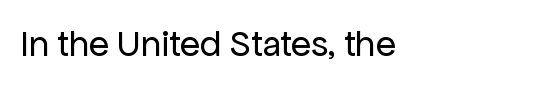
{"serif": "no", "italic": "no", "bold": "no", "weight": "regular", "width": "normal", "stroke_contrast": "low", "x_height": "medium", "monospaced": "no", "underline": "no", "align": "left", "letter_spacing": "normal", "letter_spacing_em": 0.0, "glyph_px": 37}
